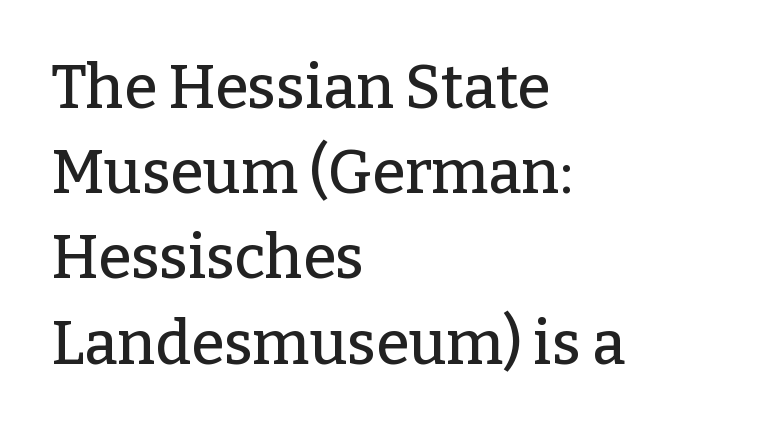
The image shows 60 px serif type, upright; set left-aligned, normal line spacing (1.42x), normal letter spacing, not underlined; low stroke contrast and a medium x-height.
